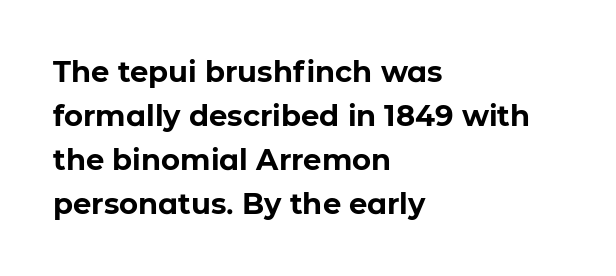
Reading down the column, the eye jumps a familiar distance to each next line. Each letter keeps its own natural width here, so spacing adapts to shape. Leftover space on each line is placed entirely after the last word. You could call the tracking neutral — neither tight nor loose. Check where the strokes stop: nothing finishes them off — pure sans.
